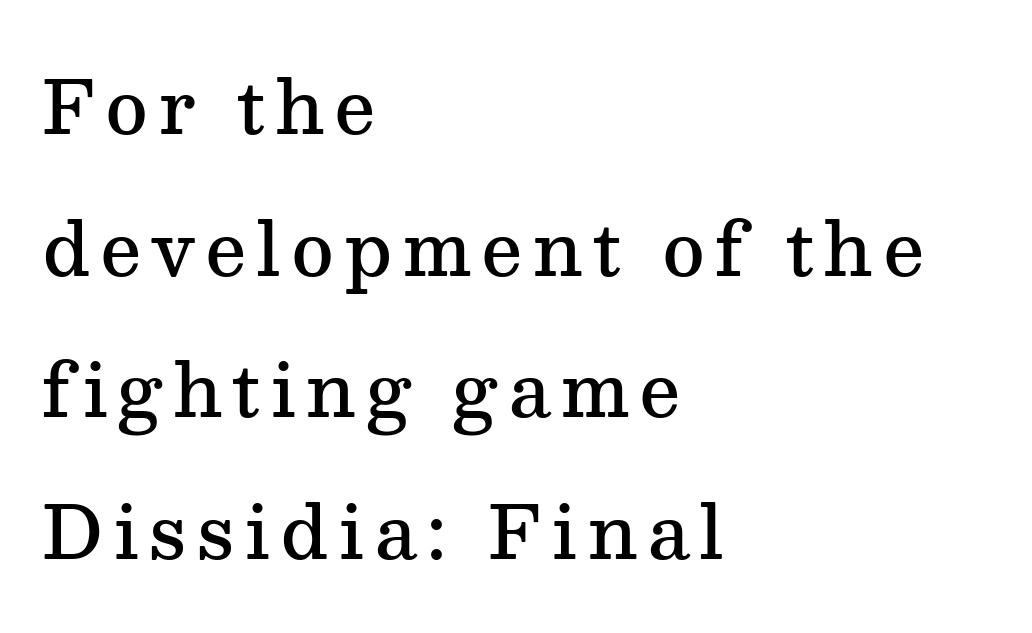
{"serif": "yes", "italic": "no", "bold": "semi", "weight": "semibold", "width": "normal", "stroke_contrast": "medium", "x_height": "medium", "monospaced": "no", "underline": "no", "align": "left", "line_spacing": "loose", "line_spacing_ratio": 1.94, "glyph_px": 73}
